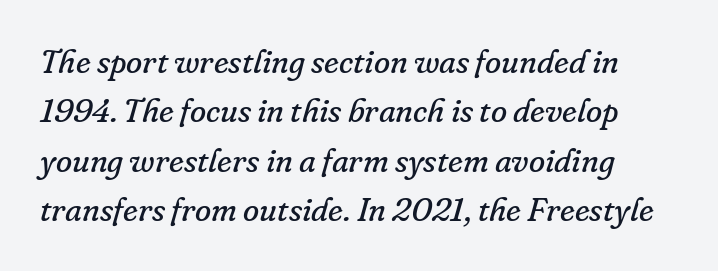
Q: Is the text bold? A: No.
Q: Is the text italic (slanted)? A: Yes, it leans right by about 16 degrees.
Q: Is the typeface a serif or a sans-serif typeface? A: Serif.
Q: Is the text underlined? A: No.
Q: Is the spacing between letters normal or unusually wide? A: Normal.
Q: Is the spacing between lines tight, normal or loose? A: Normal.
Q: Width (condensed, normal, or wide)? A: Normal.
Q: Stroke contrast? A: Low.
Q: x-height? A: Small.
Q: Monospaced? A: No.
